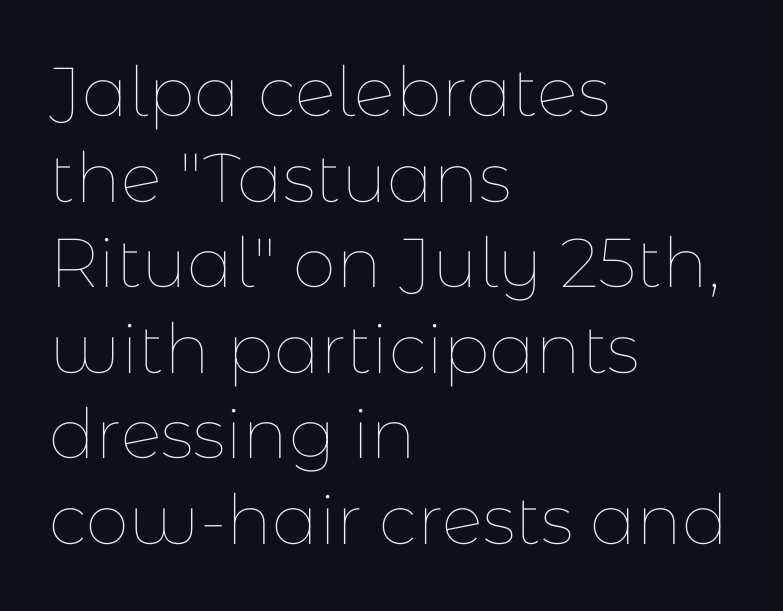
{"italic": "no", "bold": "no", "weight": "thin", "width": "normal", "stroke_contrast": "low", "x_height": "medium", "monospaced": "no", "underline": "no", "align": "left", "line_spacing_ratio": 1.24, "letter_spacing": "normal", "letter_spacing_em": 0.0, "glyph_px": 69}
